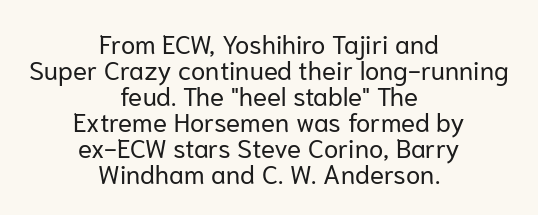
{"italic": "no", "bold": "no", "underline": "no", "align": "center", "line_spacing": "tight", "line_spacing_ratio": 1.0, "letter_spacing": "normal", "letter_spacing_em": 0.0, "glyph_px": 26}
